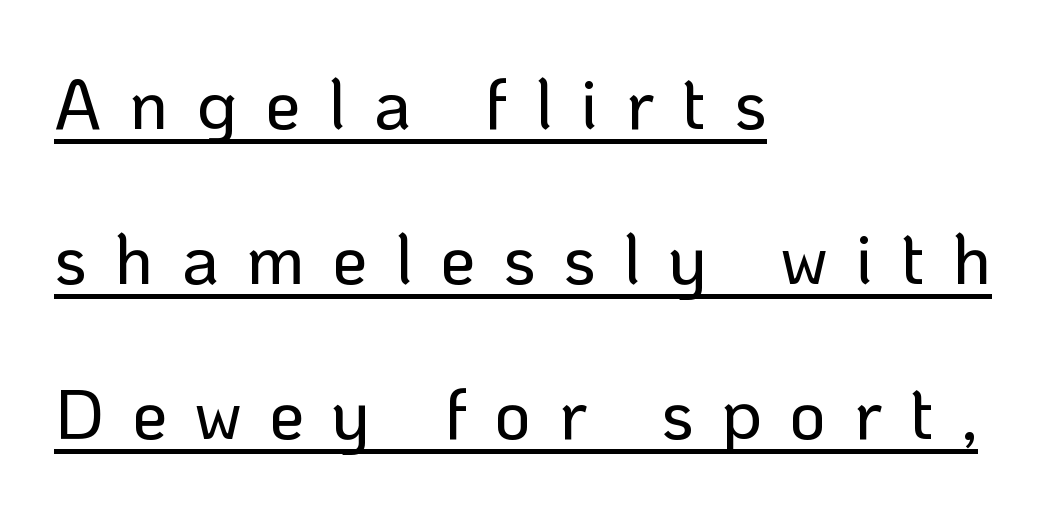
Vertical spacing — loose. What kind of face is this? One without serifs — a sans. Leftover space on each line is placed entirely after the last word. Students, observe the line beneath the letters — that is underlining. Note the varied advance widths — an 'i' is clearly narrower than an 'm'.
